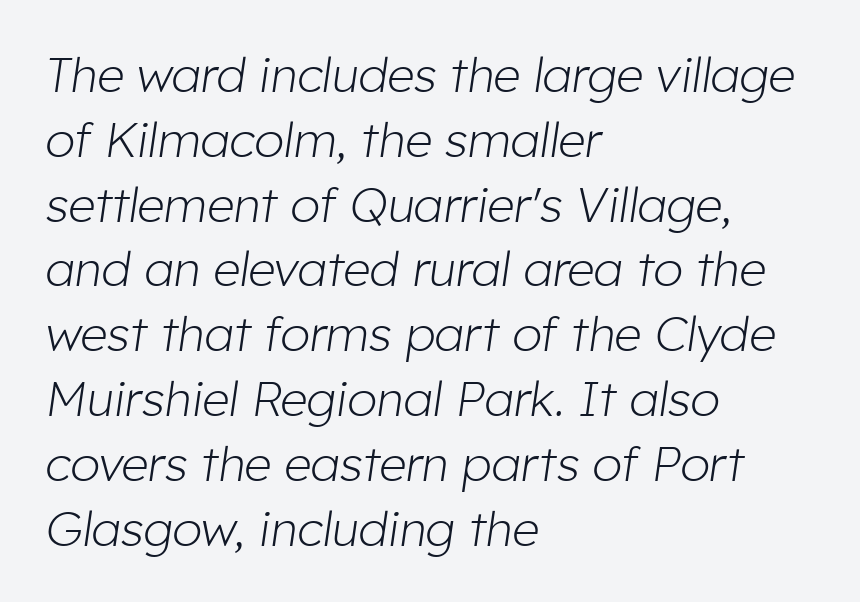
Q: Is the text bold? A: No.
Q: Is the text italic (slanted)? A: Yes, it leans right by about 8 degrees.
Q: Is the text underlined? A: No.
Q: How is the paragraph aligned? A: Left-aligned.
Q: Is the spacing between letters normal or unusually wide? A: Normal.
Q: Is the spacing between lines tight, normal or loose? A: Normal.
Q: Width (condensed, normal, or wide)? A: Normal.
Q: Stroke contrast? A: Low.
Q: x-height? A: Medium.
Q: Monospaced? A: No.
